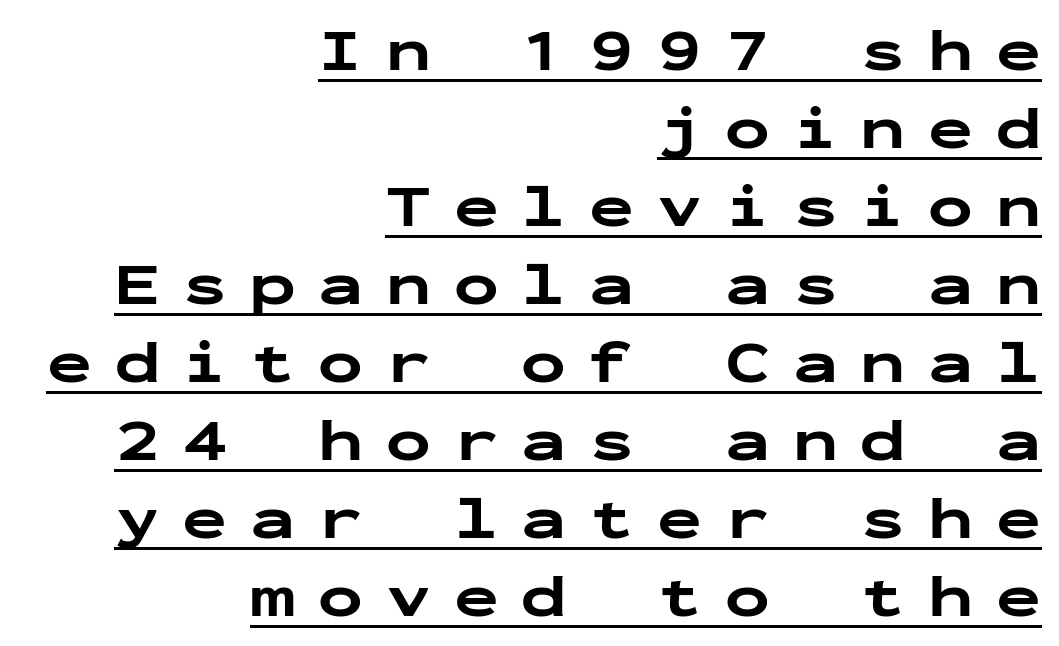
Look at the tracking — it's clearly loosened, letters drifting apart. The passage shown is typed in a monospace face where columns stay perfectly aligned. Letterform terminals end flat and unadorned throughout the passage. Beneath each row of characters lies a ruled line. Every row of glyphs terminates at an identical x-position on the right.
